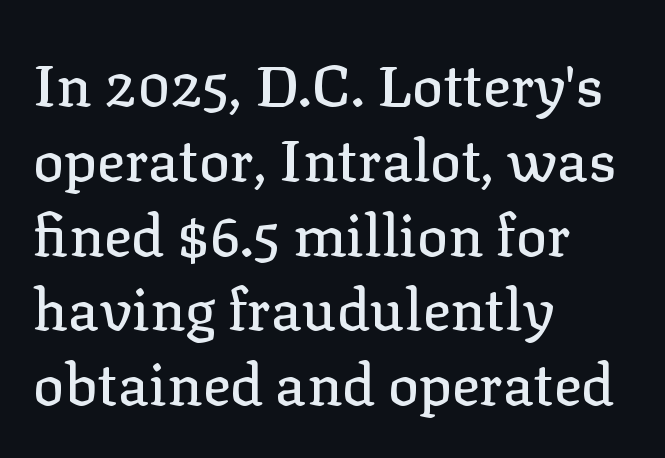
The face used here is proportionally spaced, like ordinary book or web type. This sample uses an upright cut, with every glyph sitting square on the baseline. Descender tails drop into unmarked territory. In terms of letterspacing, this is plain default setting. Letterform terminals end in serifs throughout the passage. A typesetter would call this leading conventional body-copy spacing.
